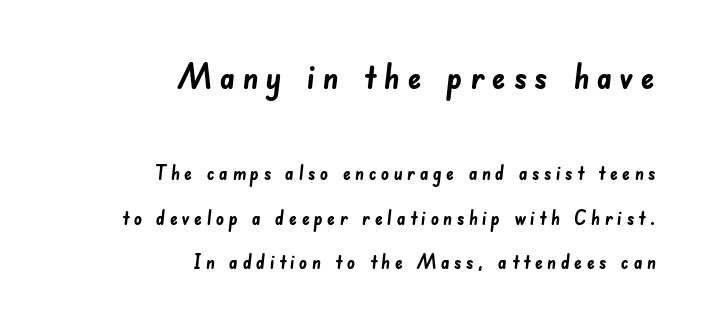
Q: Is the text bold? A: Yes.
Q: Is the typeface a serif or a sans-serif typeface? A: Sans-serif.
Q: Is the text underlined? A: No.
Q: How is the paragraph aligned? A: Right-aligned.
Q: Is the spacing between letters normal or unusually wide? A: Unusually wide.
Q: Is the spacing between lines tight, normal or loose? A: Loose.
Q: Which block of text is set in a larger size, the first (top) or the second (bottom)? A: The first (top) one.
Q: Width (condensed, normal, or wide)? A: Normal.
Q: Stroke contrast? A: Low.
Q: x-height? A: Small.
Q: Monospaced? A: No.
